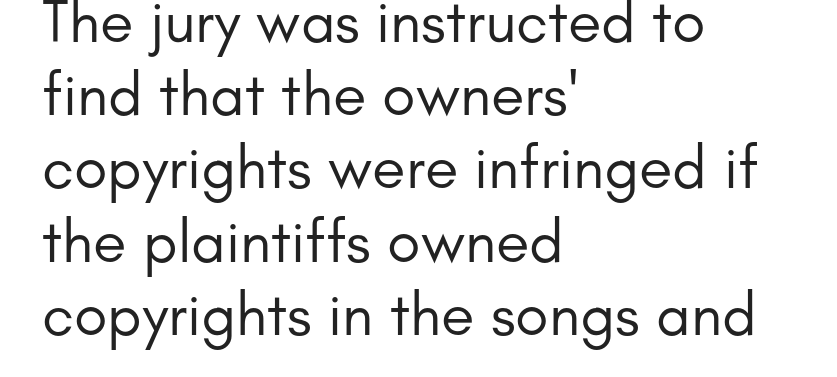
Q: Is the text bold? A: No.
Q: Is the text italic (slanted)? A: No, it is upright.
Q: Is the typeface a serif or a sans-serif typeface? A: Sans-serif.
Q: Is the text underlined? A: No.
Q: How is the paragraph aligned? A: Left-aligned.
Q: Is the spacing between letters normal or unusually wide? A: Normal.
Q: Width (condensed, normal, or wide)? A: Normal.
Q: Stroke contrast? A: Low.
Q: x-height? A: Small.
Q: Monospaced? A: No.
